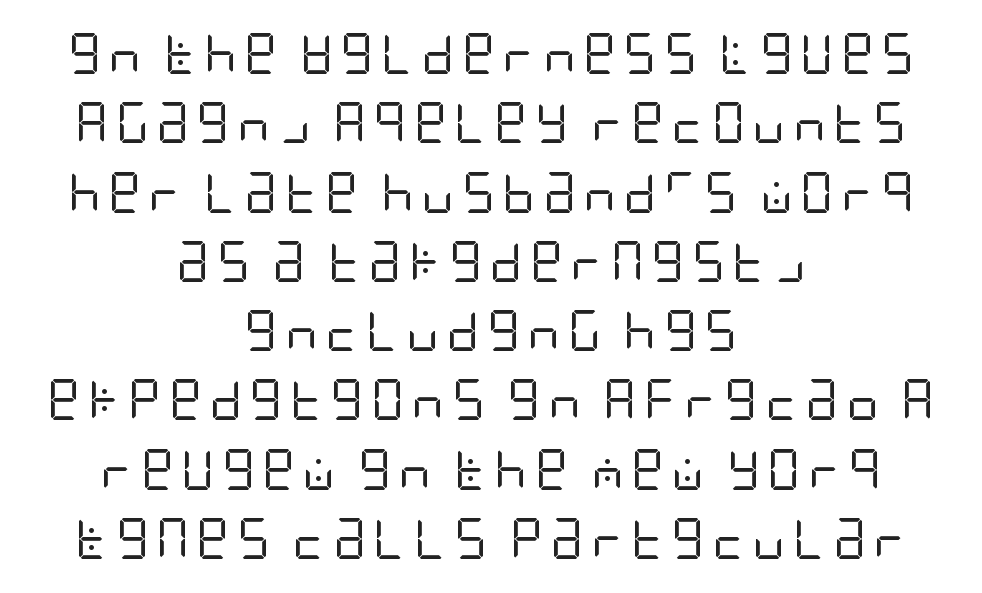
{"serif": "no", "italic": "no", "bold": "no", "weight": "regular", "width": "condensed", "stroke_contrast": "low", "x_height": "large", "underline": "no", "align": "center", "line_spacing": "normal", "line_spacing_ratio": 1.69, "glyph_px": 41}
